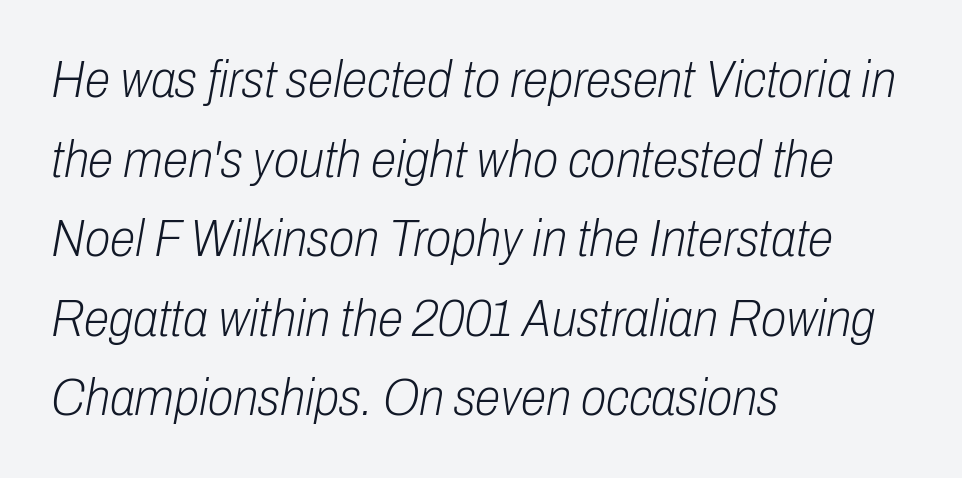
The image shows 52 px light, condensed type, italic (leaning right); set left-aligned, normal line spacing (1.53x), normal letter spacing, not underlined; low stroke contrast and a medium x-height.
